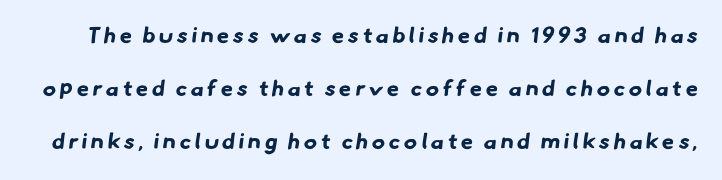
The image shows 22 px bold type; set loose line spacing (2.42x), not underlined.
